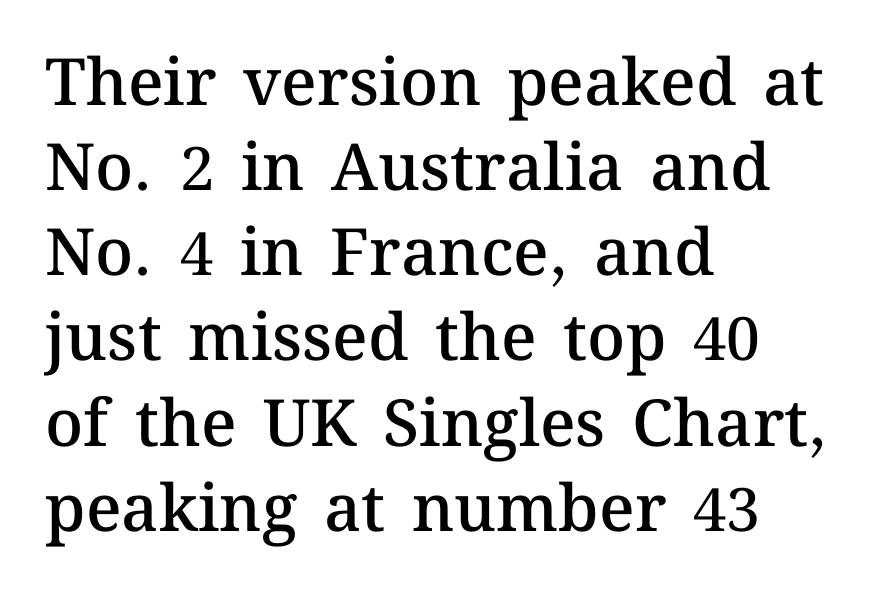
Has an underline been added? It has not. These lines are rendered in a variable-pitch font. Each word holds together tightly as a unit, with standard inter-letter gaps. Typeset ragged right — the left edge is the straight one. Heft: intermediate — a semibold. A normal amount of white space separates one row of letters from the next.
